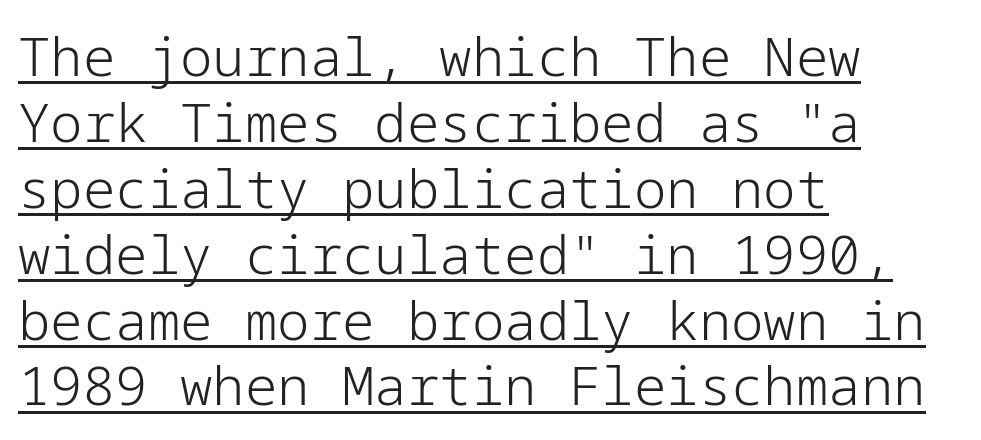
The image shows 54 px light sans-serif type, upright; set left-aligned, line spacing 1.22x, normal letter spacing, underlined; low stroke contrast and a medium x-height.
